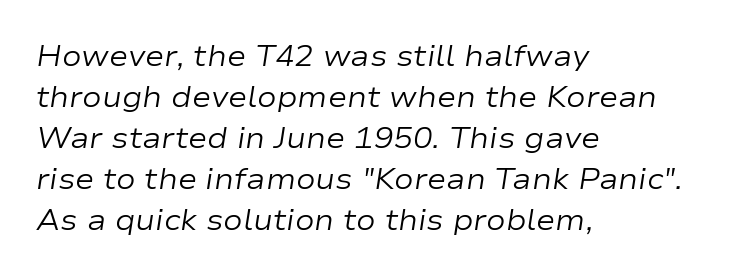
The image shows 29 px regular-weight, wide type, italic (leaning right); set left-aligned, normal line spacing (1.41x), normal letter spacing, not underlined; low stroke contrast and a medium x-height.
